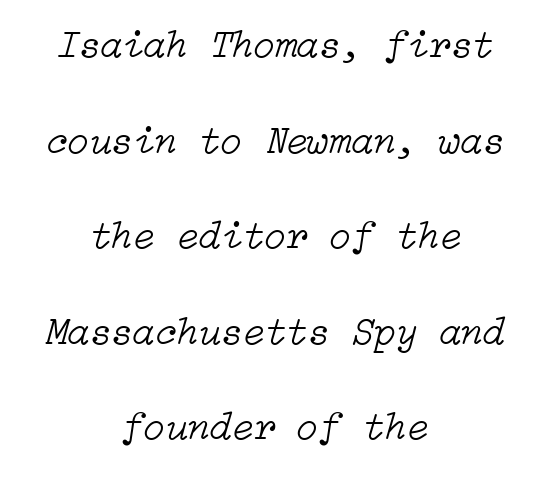
Q: Is the text bold? A: No.
Q: Is the text italic (slanted)? A: Yes, it leans right by about 15 degrees.
Q: Is the text underlined? A: No.
Q: How is the paragraph aligned? A: Centered.
Q: Is the spacing between letters normal or unusually wide? A: Normal.
Q: Is the spacing between lines tight, normal or loose? A: Loose.
Q: Width (condensed, normal, or wide)? A: Normal.
Q: Stroke contrast? A: Low.
Q: x-height? A: Medium.
